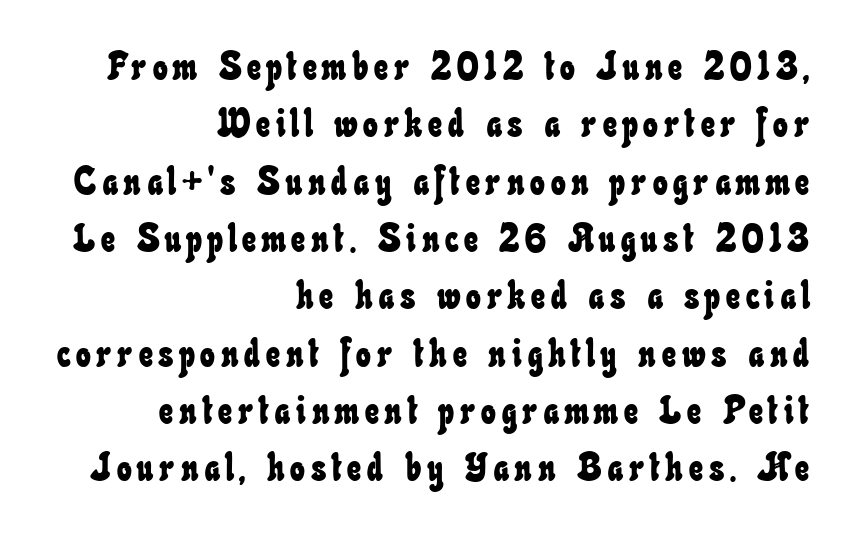
Q: Is the text underlined? A: No.
Q: How is the paragraph aligned? A: Right-aligned.
Q: Is the spacing between lines tight, normal or loose? A: Normal.
Q: Width (condensed, normal, or wide)? A: Condensed.
Q: Stroke contrast? A: Low.
Q: x-height? A: Small.
Q: Monospaced? A: No.
